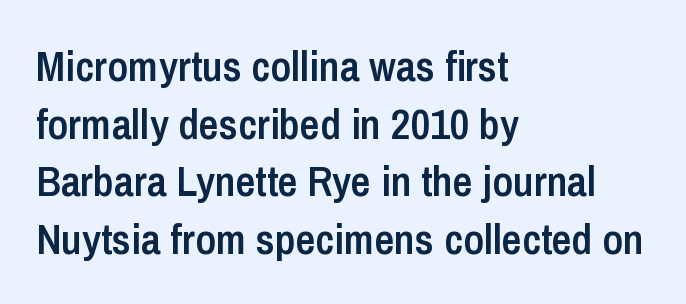
{"serif": "no", "italic": "no", "bold": "semi", "weight": "semibold", "width": "condensed", "stroke_contrast": "low", "x_height": "medium", "monospaced": "no", "underline": "no", "align": "left", "line_spacing": "normal", "line_spacing_ratio": 1.34, "letter_spacing": "normal", "letter_spacing_em": 0.0, "glyph_px": 43}
